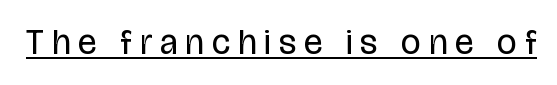
The image shows 35 px regular-weight, condensed sans-serif type, upright; set unusually wide letter spacing (+0.23 em), underlined; low stroke contrast and a large x-height.
